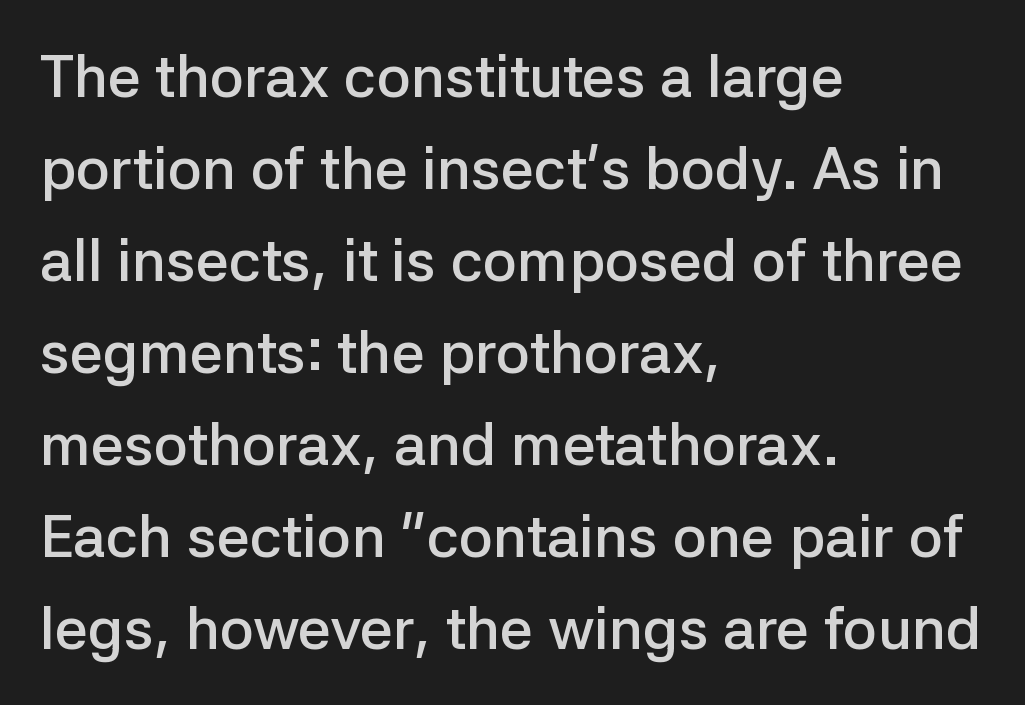
{"serif": "no", "italic": "no", "bold": "semi", "weight": "semibold", "width": "normal", "stroke_contrast": "low", "x_height": "medium", "monospaced": "no", "underline": "no", "align": "left", "line_spacing": "normal", "line_spacing_ratio": 1.56, "letter_spacing": "normal", "letter_spacing_em": 0.0, "glyph_px": 59}
